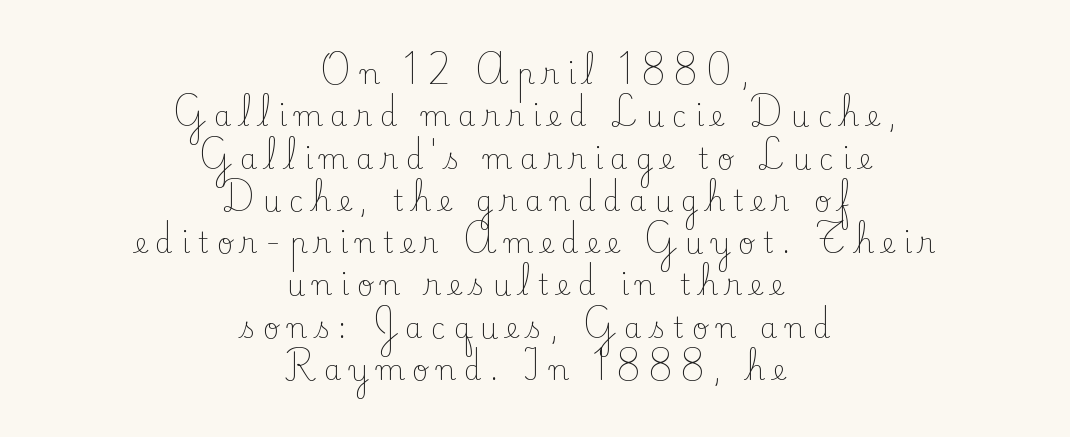
Line starts and ends both wander, symmetrically. Unmarked baselines from the first word to the last. Words appear elongated and porous because spacing is wide. The typesetting does not lean heavy: it is not bold.
